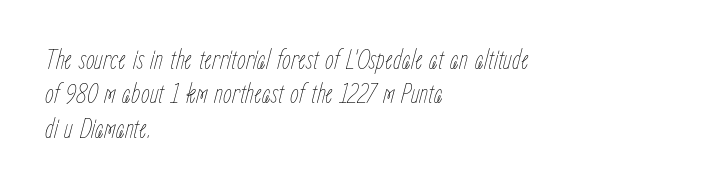
{"italic": "yes", "lean": "right", "slant_degrees": 15, "bold": "no", "weight": "thin", "width": "condensed", "stroke_contrast": "low", "x_height": "medium", "monospaced": "no", "underline": "no", "align": "left", "line_spacing_ratio": 1.23, "letter_spacing": "normal", "letter_spacing_em": 0.0, "glyph_px": 28}
